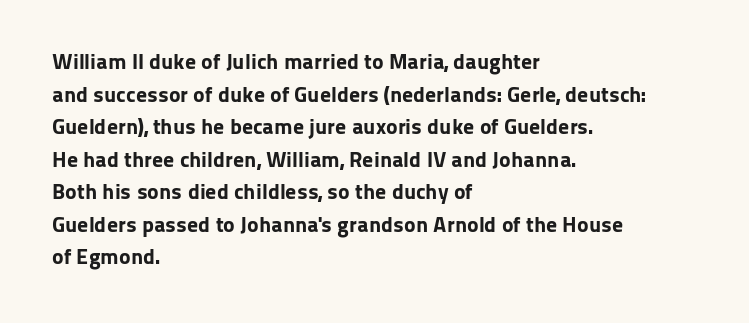
{"italic": "no", "bold": "yes", "underline": "no", "align": "left", "line_spacing": "normal", "line_spacing_ratio": 1.48, "letter_spacing": "normal", "letter_spacing_em": 0.0, "glyph_px": 22}
